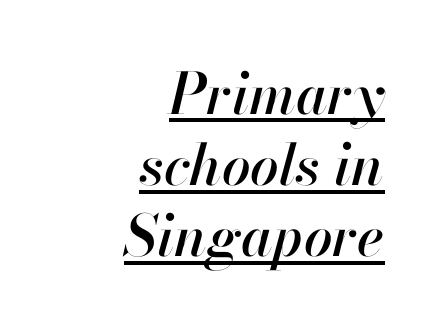
The image shows 57 px text type, italic (leaning right); set right-aligned, normal line spacing (1.25x), normal letter spacing, underlined; high stroke contrast and a small x-height.
